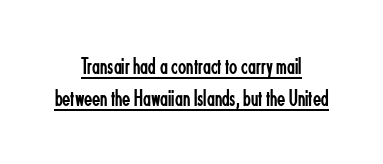
Q: Is the text bold? A: No.
Q: Is the text italic (slanted)? A: No, it is upright.
Q: Is the text underlined? A: Yes.
Q: How is the paragraph aligned? A: Centered.
Q: Is the spacing between letters normal or unusually wide? A: Normal.
Q: Is the spacing between lines tight, normal or loose? A: Normal.
